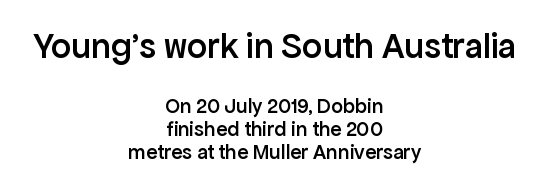
The image shows 36 px semibold sans-serif type, upright; set centered, tight line spacing (1.11x), normal letter spacing, not underlined; the first (top) block is 1.71x larger; low stroke contrast and a medium x-height.
